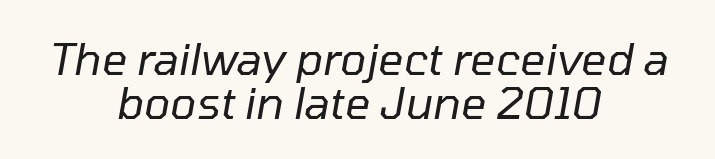
Q: Is the text bold? A: No.
Q: Is the text italic (slanted)? A: Yes, it leans right by about 10 degrees.
Q: Is the text underlined? A: No.
Q: How is the paragraph aligned? A: Centered.
Q: Is the spacing between letters normal or unusually wide? A: Normal.
Q: Is the spacing between lines tight, normal or loose? A: Tight.
Q: Width (condensed, normal, or wide)? A: Normal.
Q: Stroke contrast? A: Low.
Q: x-height? A: Medium.
Q: Monospaced? A: No.
